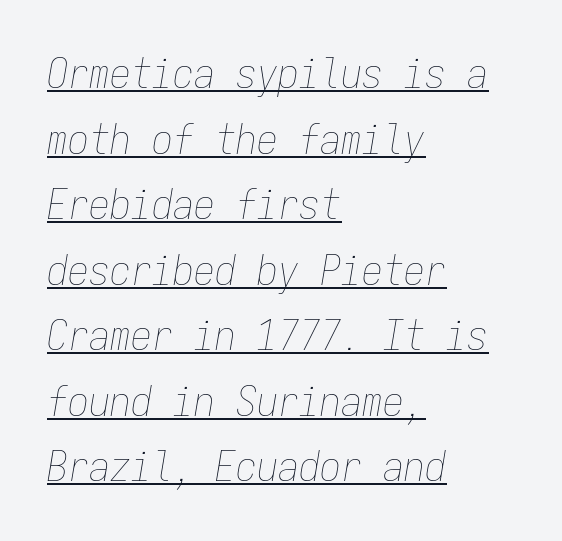
Q: Is the text bold? A: No.
Q: Is the text italic (slanted)? A: Yes, it leans right by about 9 degrees.
Q: Is the text underlined? A: Yes.
Q: How is the paragraph aligned? A: Left-aligned.
Q: Is the spacing between letters normal or unusually wide? A: Normal.
Q: Is the spacing between lines tight, normal or loose? A: Normal.
Q: Width (condensed, normal, or wide)? A: Condensed.
Q: Stroke contrast? A: Low.
Q: x-height? A: Medium.
Q: Monospaced? A: Yes.
